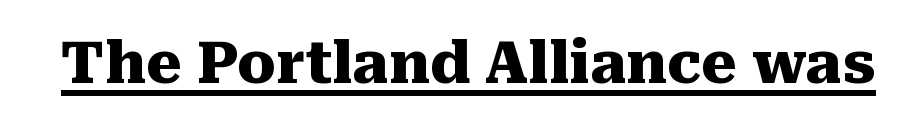
{"serif": "yes", "italic": "no", "bold": "yes", "weight": "heavy", "width": "normal", "stroke_contrast": "medium", "x_height": "medium", "monospaced": "no", "underline": "yes", "letter_spacing": "normal", "letter_spacing_em": 0.0, "glyph_px": 57}
